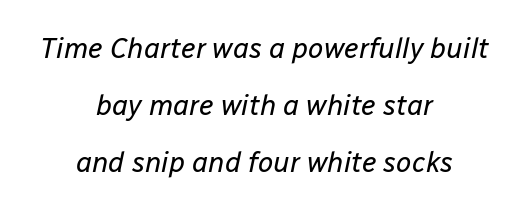
The image shows 28 px regular-weight type, italic (leaning right); set centered, loose line spacing (2.04x), normal letter spacing, not underlined; low stroke contrast and a medium x-height.
